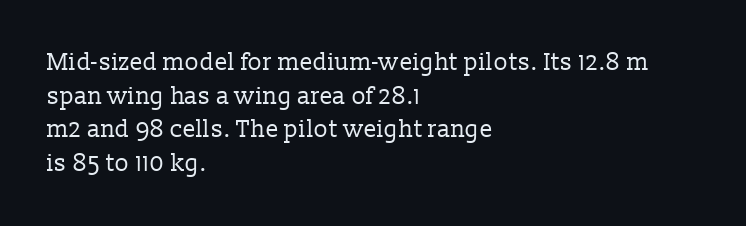
The image shows 24 px text type, upright; set left-aligned, normal line spacing (1.4x), normal letter spacing, not underlined.
